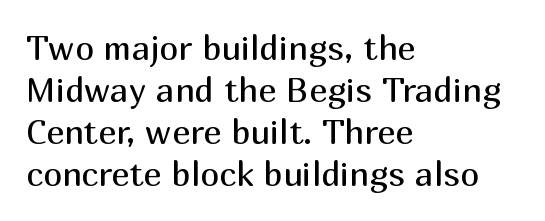
{"serif": "no", "italic": "no", "bold": "no", "weight": "regular", "width": "normal", "stroke_contrast": "medium", "x_height": "medium", "monospaced": "no", "underline": "no", "align": "left", "line_spacing_ratio": 1.24, "letter_spacing": "normal", "letter_spacing_em": 0.0, "glyph_px": 34}
